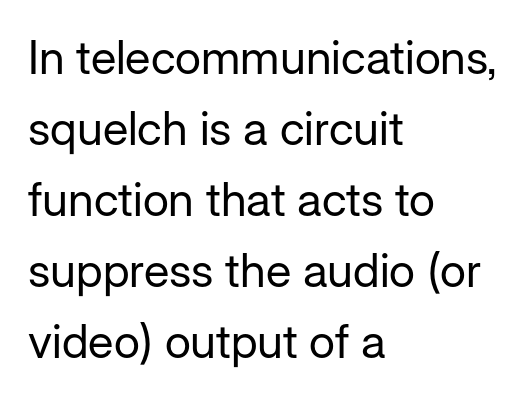
The image shows 47 px regular-weight sans-serif type, upright; set left-aligned, normal line spacing (1.51x), normal letter spacing, not underlined; low stroke contrast and a medium x-height.
